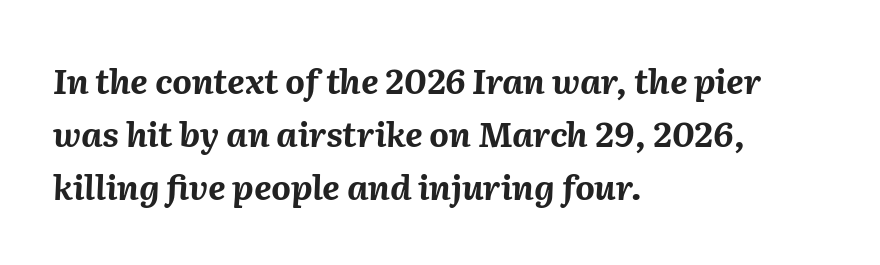
Q: Is the text bold? A: Yes.
Q: Is the text italic (slanted)? A: Yes, it leans right by about 2 degrees.
Q: Is the text underlined? A: No.
Q: How is the paragraph aligned? A: Left-aligned.
Q: Is the spacing between letters normal or unusually wide? A: Normal.
Q: Is the spacing between lines tight, normal or loose? A: Normal.
Q: Width (condensed, normal, or wide)? A: Normal.
Q: Stroke contrast? A: Medium.
Q: x-height? A: Medium.
Q: Monospaced? A: No.
